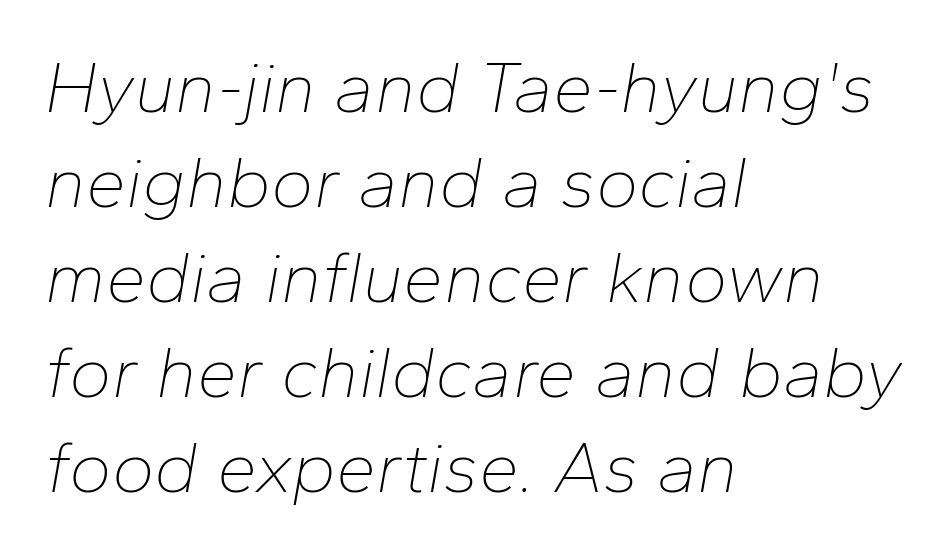
The image shows 72 px thin type, italic (leaning right); set left-aligned, normal line spacing (1.32x), normal letter spacing, not underlined; low stroke contrast and a medium x-height.
